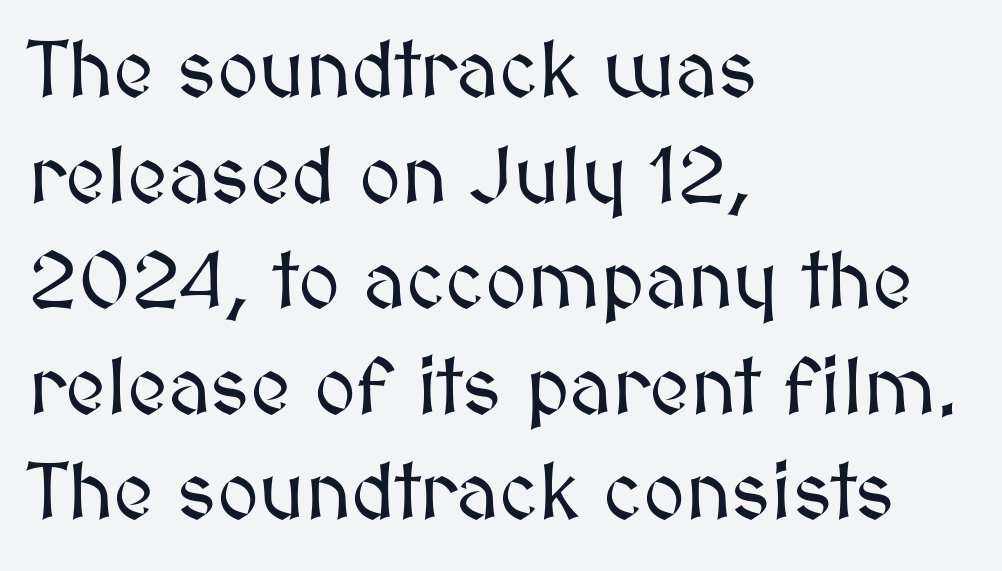
Posture: vertical. Compared with typical paragraphs, the rows here are spaced about the same. Spacing between characters is what you'd get straight out of the box. Varying glyph widths throughout — classic text-font behaviour. The rendering anchors every line to the left-hand side. Honestly, there is no underline to notice here at all.
